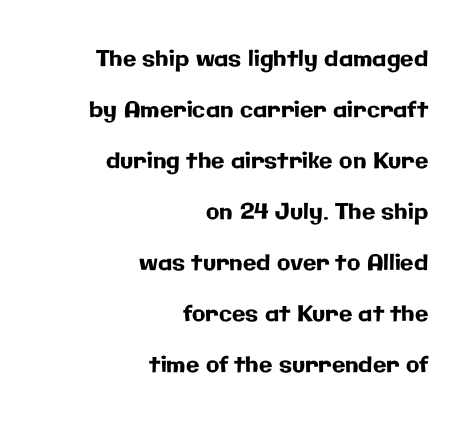
{"italic": "no", "underline": "no", "align": "right", "line_spacing": "loose", "line_spacing_ratio": 2.32, "letter_spacing": "normal", "letter_spacing_em": 0.0, "glyph_px": 22}
